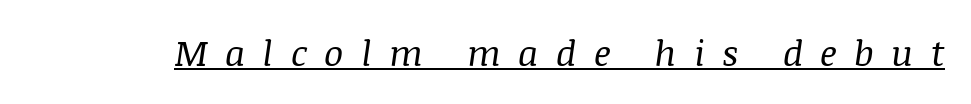
Q: Is the text bold? A: No.
Q: Is the text italic (slanted)? A: Yes, it leans right by about 8 degrees.
Q: Is the typeface a serif or a sans-serif typeface? A: Serif.
Q: Is the text underlined? A: Yes.
Q: Is the spacing between letters normal or unusually wide? A: Unusually wide.
Q: Width (condensed, normal, or wide)? A: Normal.
Q: Stroke contrast? A: Medium.
Q: x-height? A: Large.
Q: Monospaced? A: No.
